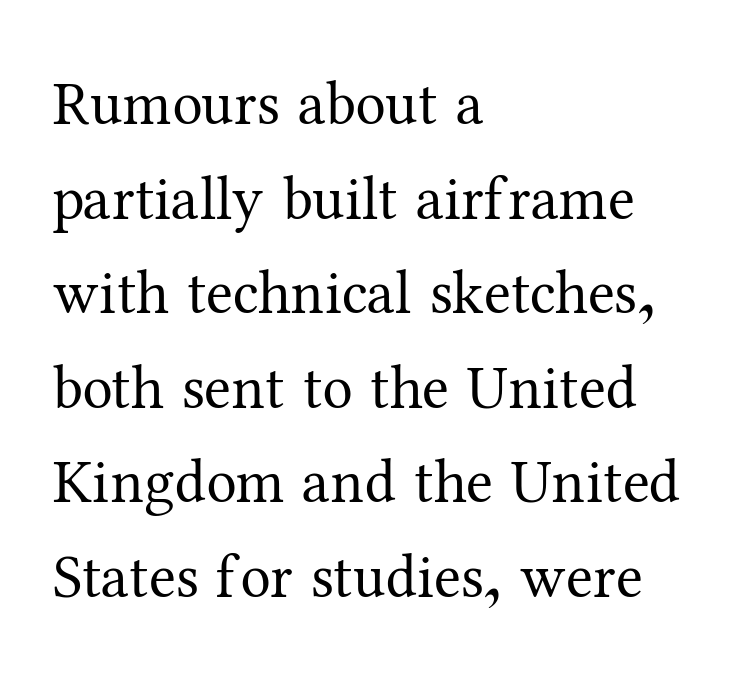
The characters display serif detailing at their extremities. Beneath every word, the page is bare. The rows are spaced the way most documents space them. A classic flush-left, rag-right setting is used for this passage.
